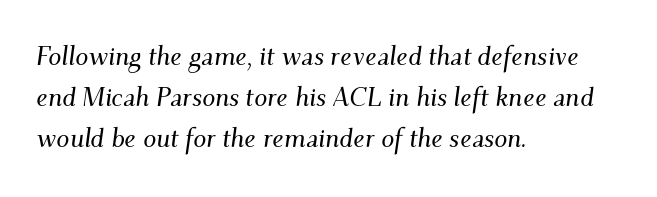
Q: Is the text italic (slanted)? A: Yes, it leans right by about 9 degrees.
Q: Is the text underlined? A: No.
Q: How is the paragraph aligned? A: Left-aligned.
Q: Is the spacing between letters normal or unusually wide? A: Normal.
Q: Is the spacing between lines tight, normal or loose? A: Normal.
